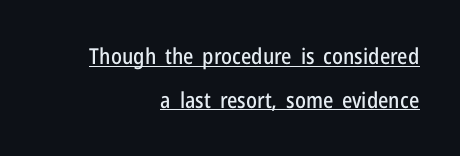
The image shows 22 px text type, upright; set right-aligned, loose line spacing (1.99x), normal letter spacing, underlined.
